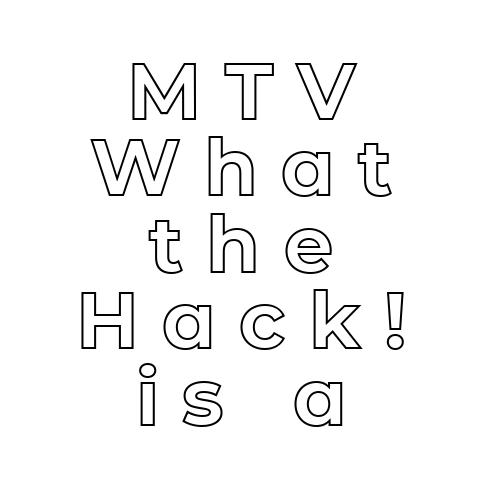
{"italic": "no", "width": "normal", "x_height": "medium", "monospaced": "no", "underline": "no", "align": "center", "line_spacing": "tight", "line_spacing_ratio": 0.98, "letter_spacing": "wide", "letter_spacing_em": 0.3, "glyph_px": 78}
